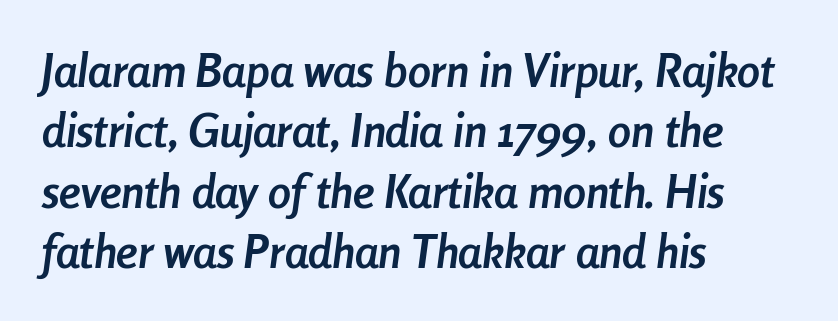
{"italic": "yes", "lean": "right", "slant_degrees": 8, "bold": "yes", "weight": "semibold", "width": "condensed", "stroke_contrast": "low", "x_height": "medium", "monospaced": "no", "underline": "no", "align": "left", "line_spacing": "normal", "line_spacing_ratio": 1.31, "letter_spacing": "normal", "letter_spacing_em": 0.0, "glyph_px": 46}
